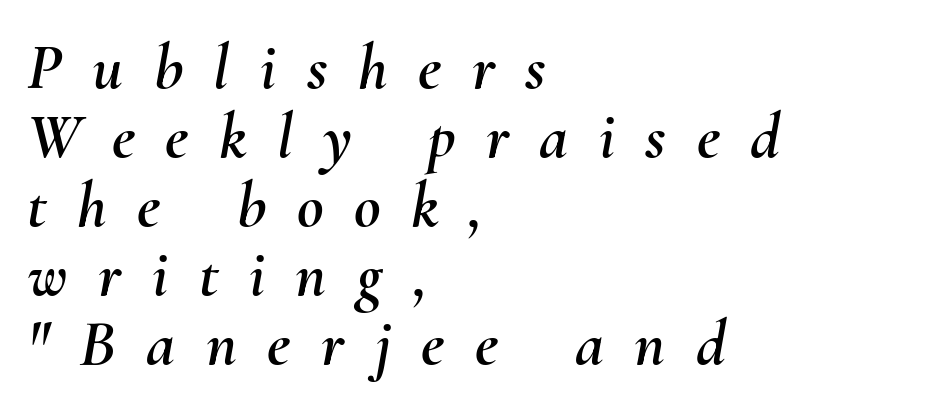
The image shows 65 px text type, italic (leaning right); set left-aligned, tight line spacing (1.06x), unusually wide letter spacing (+0.47 em), not underlined; medium stroke contrast and a small x-height.
